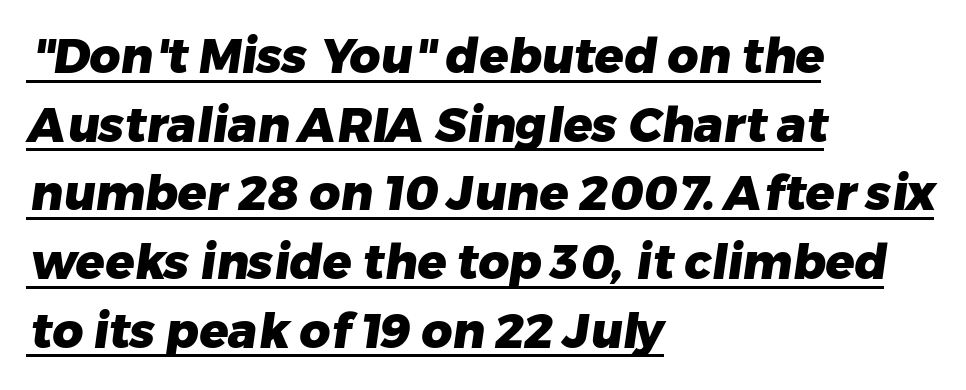
Q: Is the text bold? A: Yes.
Q: Is the typeface a serif or a sans-serif typeface? A: Sans-serif.
Q: Is the text underlined? A: Yes.
Q: How is the paragraph aligned? A: Left-aligned.
Q: Is the spacing between letters normal or unusually wide? A: Normal.
Q: Is the spacing between lines tight, normal or loose? A: Normal.
Q: Width (condensed, normal, or wide)? A: Normal.
Q: Stroke contrast? A: Low.
Q: x-height? A: Medium.
Q: Monospaced? A: No.
